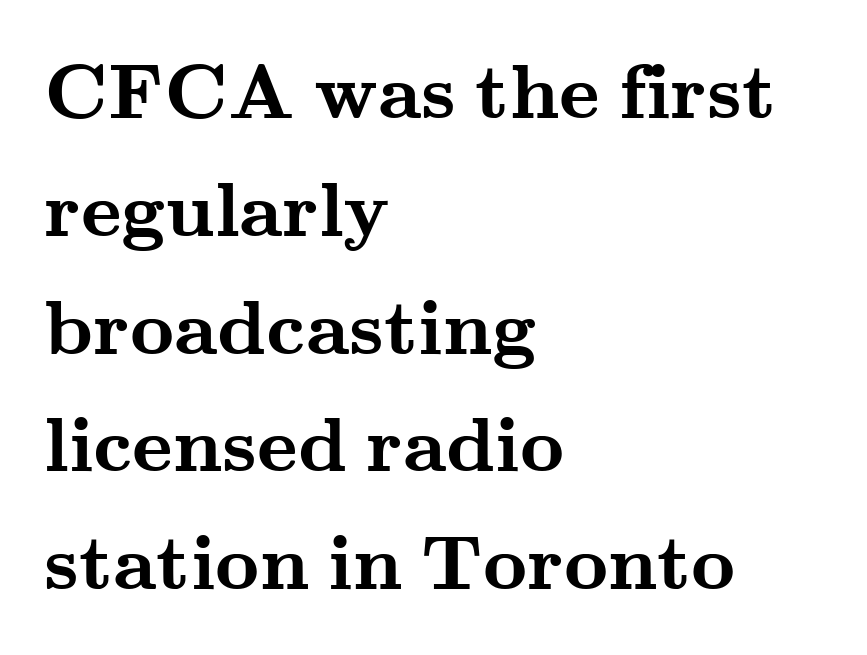
{"serif": "yes", "italic": "no", "bold": "yes", "weight": "semibold", "width": "wide", "stroke_contrast": "medium", "x_height": "small", "monospaced": "no", "underline": "no", "align": "left", "line_spacing": "normal", "line_spacing_ratio": 1.53, "letter_spacing": "normal", "letter_spacing_em": 0.0, "glyph_px": 77}
